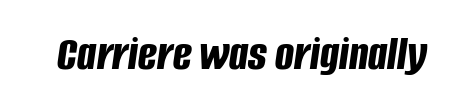
Q: Is the text bold? A: Yes.
Q: Is the text italic (slanted)? A: Yes, it leans right by about 8 degrees.
Q: Is the text underlined? A: No.
Q: Is the spacing between letters normal or unusually wide? A: Normal.
Q: Width (condensed, normal, or wide)? A: Condensed.
Q: Stroke contrast? A: Low.
Q: x-height? A: Large.
Q: Monospaced? A: No.
